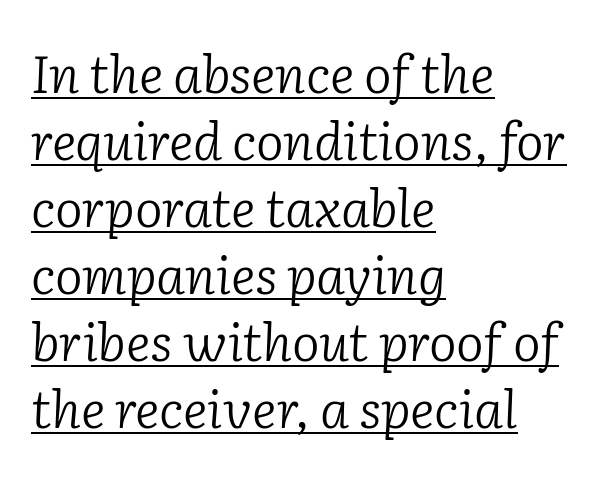
The image shows 52 px light serif type, italic (leaning right); set left-aligned, normal line spacing (1.29x), normal letter spacing, underlined; low stroke contrast and a medium x-height.
